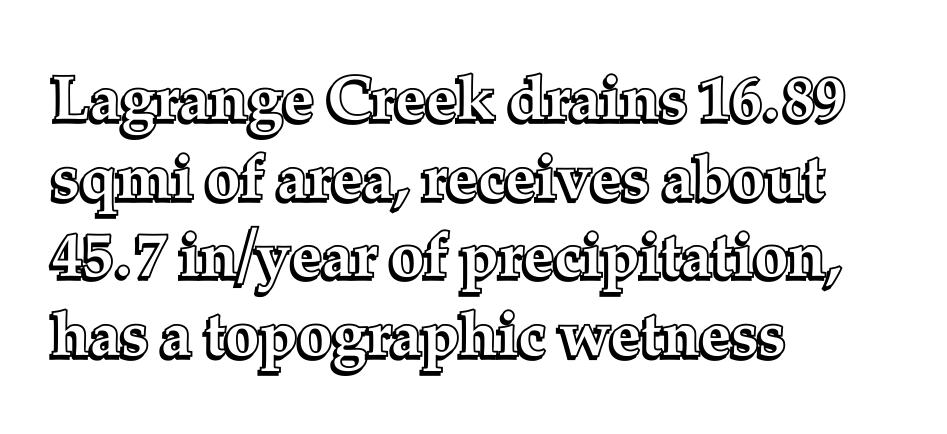
These lines are rendered in a variable-pitch font. Any mark beneath the type? The region is blank. This rendering leaves character spacing at its baseline value. Every character sits straight up, as roman type does. Leading: standard.
